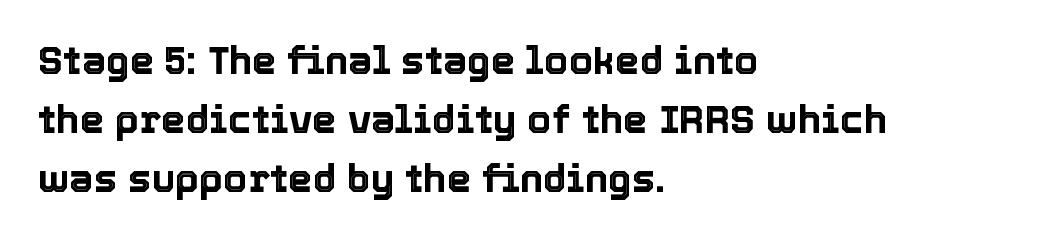
This sample keeps an unexceptional amount of space between lines. Does extra space separate the letters? No, they use regular spacing. These lines are rendered in a variable-pitch font. No italicization has been applied; the sample stays upright. Alignment: flush left.
